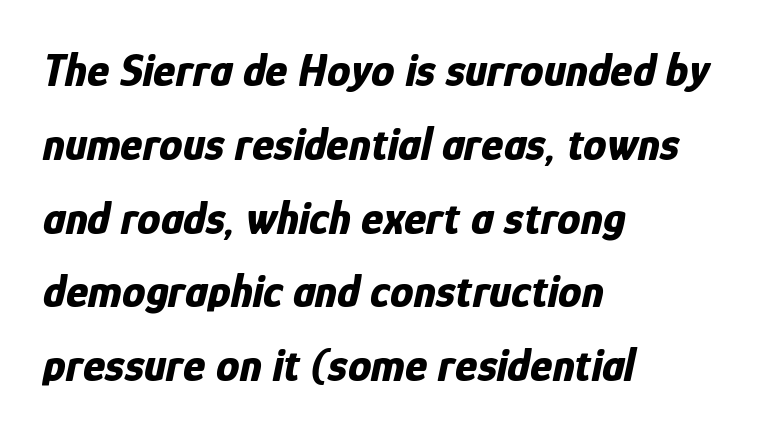
Q: Is the text bold? A: Yes.
Q: Is the text italic (slanted)? A: Yes, it leans right by about 12 degrees.
Q: Is the text underlined? A: No.
Q: How is the paragraph aligned? A: Left-aligned.
Q: Is the spacing between letters normal or unusually wide? A: Normal.
Q: Is the spacing between lines tight, normal or loose? A: Normal.
Q: Width (condensed, normal, or wide)? A: Condensed.
Q: Stroke contrast? A: Low.
Q: x-height? A: Medium.
Q: Monospaced? A: No.
